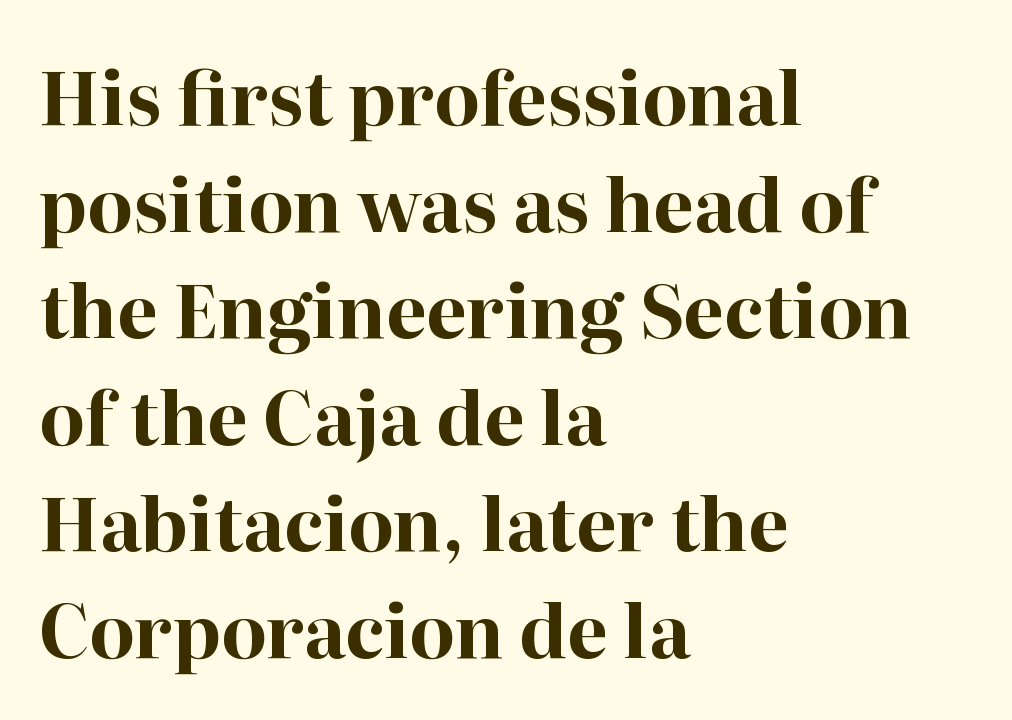
The image shows 73 px bold serif type, upright; set left-aligned, normal line spacing (1.46x), normal letter spacing, not underlined; high stroke contrast and a medium x-height.
